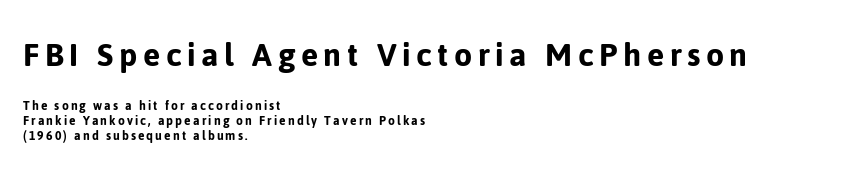
The image shows 37 px sans-serif type, upright; set left-aligned, tight line spacing (1.09x), not underlined; the first (top) block is 2.64x larger; low stroke contrast and a medium x-height.
